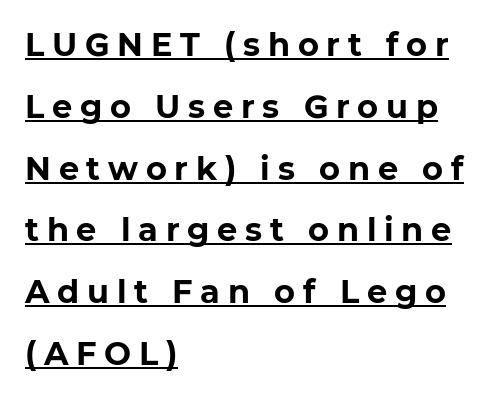
The image shows 32 px bold sans-serif type; set left-aligned, loose line spacing (1.93x), unusually wide letter spacing (+0.24 em), underlined; low stroke contrast and a medium x-height.
